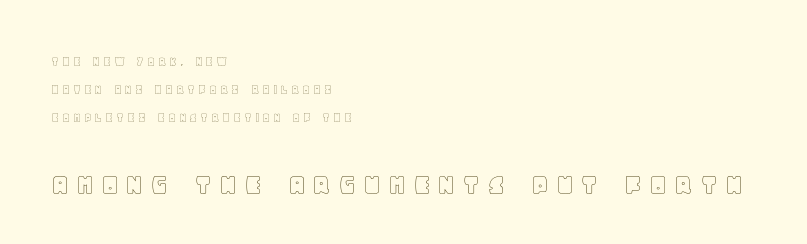
Anything drawn beneath the words? Only blank space. This is roman type, the default non-slanted kind. Varying glyph widths throughout — classic text-font behaviour. The face used here is rendered with a markedly widened letterfit.
